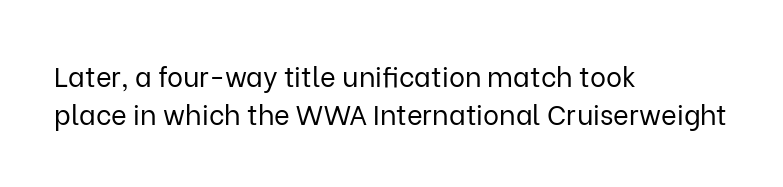
Short note: letters normally spaced. These lines are set flush left with a ragged right edge. The passage shown is not bold in any degree. Rows of type keep a routine distance in the vertical direction. This is the regular roman posture of the typeface.
